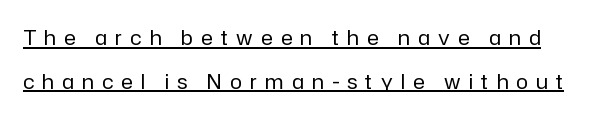
Q: Is the text bold? A: No.
Q: Is the text italic (slanted)? A: No, it is upright.
Q: Is the text underlined? A: Yes.
Q: Is the spacing between letters normal or unusually wide? A: Unusually wide.
Q: Is the spacing between lines tight, normal or loose? A: Loose.
